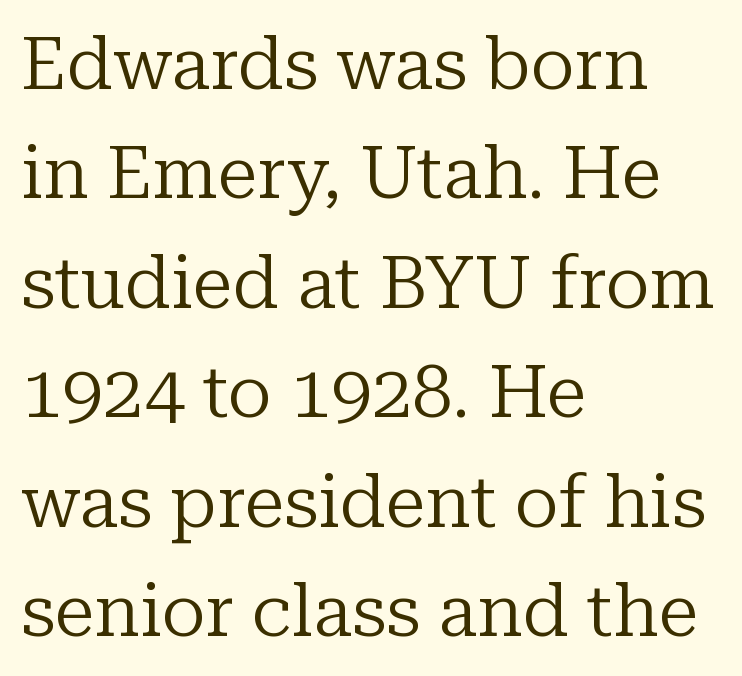
The rendering uses natural spacing where letterforms have individual widths. Is there any slant? The stems are plumb. No extra ink here — the face is not bold. Which margin do the lines hug? The left one — the right edge is uneven. No word sits above an underline. Leading matches the norm, producing a regular column.
